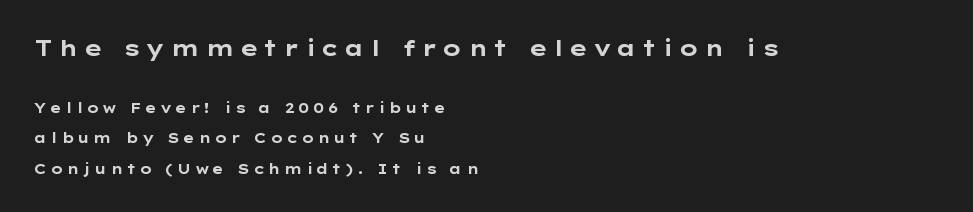
Q: Is the text bold? A: Yes.
Q: Is the text italic (slanted)? A: No, it is upright.
Q: Is the text underlined? A: No.
Q: How is the paragraph aligned? A: Left-aligned.
Q: Is the spacing between letters normal or unusually wide? A: Unusually wide.
Q: Is the spacing between lines tight, normal or loose? A: Loose.
Q: Which block of text is set in a larger size, the first (top) or the second (bottom)? A: The first (top) one.
